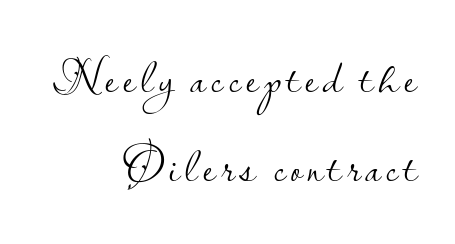
The image shows 48 px light sans-serif type; set right-aligned, line spacing 1.85x, not underlined; low stroke contrast and a small x-height.
